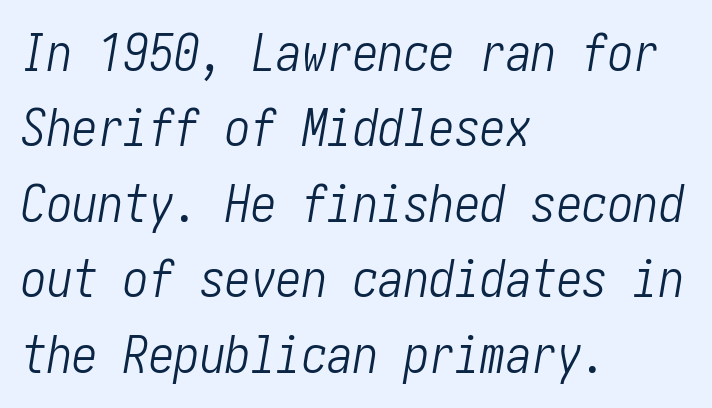
{"italic": "yes", "lean": "right", "slant_degrees": 10, "bold": "no", "weight": "light", "width": "condensed", "stroke_contrast": "low", "x_height": "medium", "underline": "no", "align": "left", "line_spacing": "normal", "line_spacing_ratio": 1.48, "letter_spacing": "normal", "letter_spacing_em": 0.0, "glyph_px": 51}
